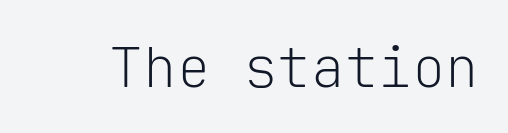
The image shows 56 px light sans-serif type, upright, monospaced; set normal letter spacing, not underlined; low stroke contrast and a medium x-height.
